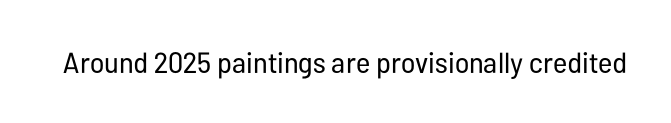
Q: Is the text bold? A: No.
Q: Is the text italic (slanted)? A: No, it is upright.
Q: Is the typeface a serif or a sans-serif typeface? A: Sans-serif.
Q: Is the text underlined? A: No.
Q: Is the spacing between letters normal or unusually wide? A: Normal.
Q: Width (condensed, normal, or wide)? A: Condensed.
Q: Stroke contrast? A: Low.
Q: x-height? A: Medium.
Q: Monospaced? A: No.
